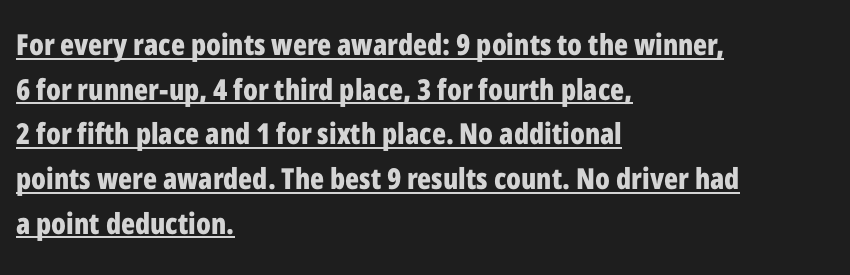
The face used here appears with an underline applied. Compared with typical paragraphs, the rows here are spaced about the same. A typesetter would label this face a sans. Typographic density is high because the face is bold. The font's upright variant was chosen for this text.
